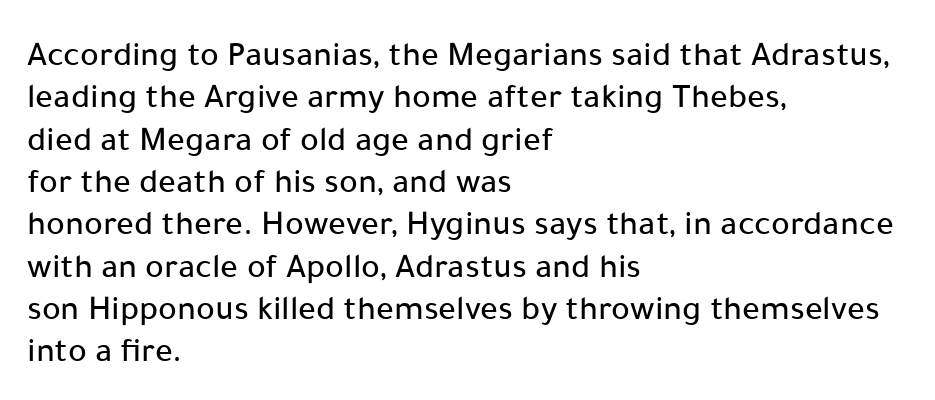
{"serif": "no", "italic": "no", "width": "normal", "stroke_contrast": "low", "x_height": "medium", "monospaced": "no", "underline": "no", "align": "left", "line_spacing_ratio": 1.21, "letter_spacing": "normal", "letter_spacing_em": 0.0, "glyph_px": 35}
